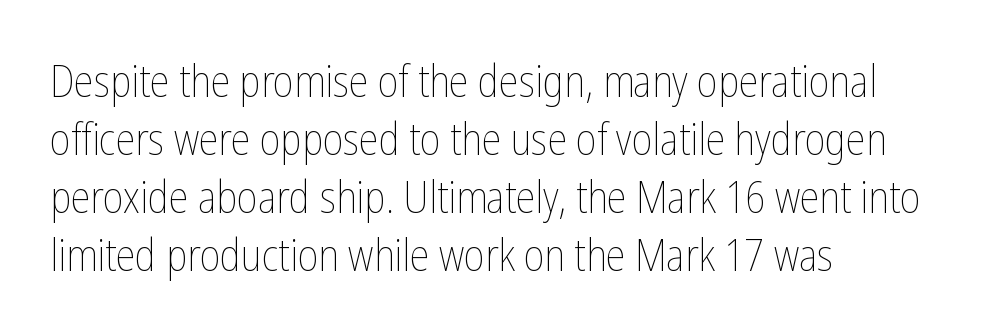
Q: Is the text bold? A: No.
Q: Is the text italic (slanted)? A: No, it is upright.
Q: Is the text underlined? A: No.
Q: How is the paragraph aligned? A: Left-aligned.
Q: Is the spacing between letters normal or unusually wide? A: Normal.
Q: Is the spacing between lines tight, normal or loose? A: Normal.
Q: Width (condensed, normal, or wide)? A: Condensed.
Q: Stroke contrast? A: Low.
Q: x-height? A: Medium.
Q: Monospaced? A: No.
